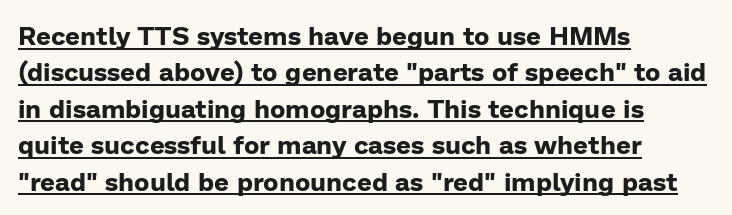
{"italic": "no", "bold": "yes", "underline": "yes", "align": "left", "line_spacing": "normal", "line_spacing_ratio": 1.4, "letter_spacing": "normal", "letter_spacing_em": 0.0, "glyph_px": 26}
